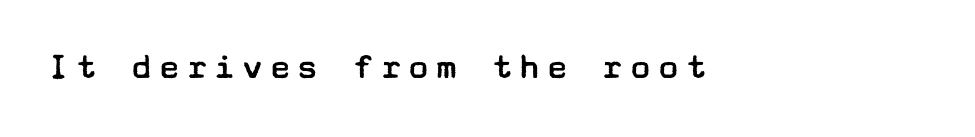
Q: Is the text bold? A: No.
Q: Is the text italic (slanted)? A: No, it is upright.
Q: Is the typeface a serif or a sans-serif typeface? A: Sans-serif.
Q: Is the text underlined? A: No.
Q: How is the paragraph aligned? A: Left-aligned.
Q: Width (condensed, normal, or wide)? A: Wide.
Q: Stroke contrast? A: Low.
Q: x-height? A: Medium.
